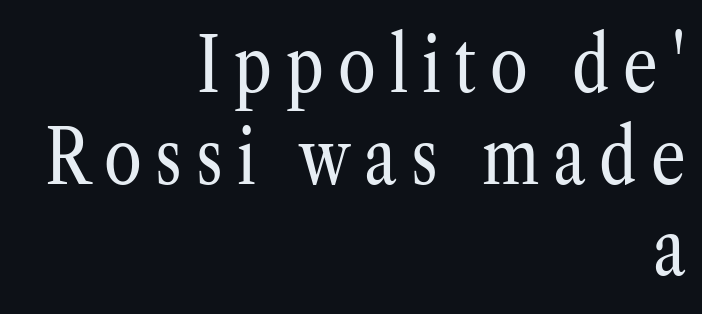
Check under the words: just untouched page. The text block is weighted toward the right margin, trailing off unevenly leftward. I'd call this a serif setting — the letters wear small feet. Here the designer chose a conventional face with non-uniform glyph widths.
